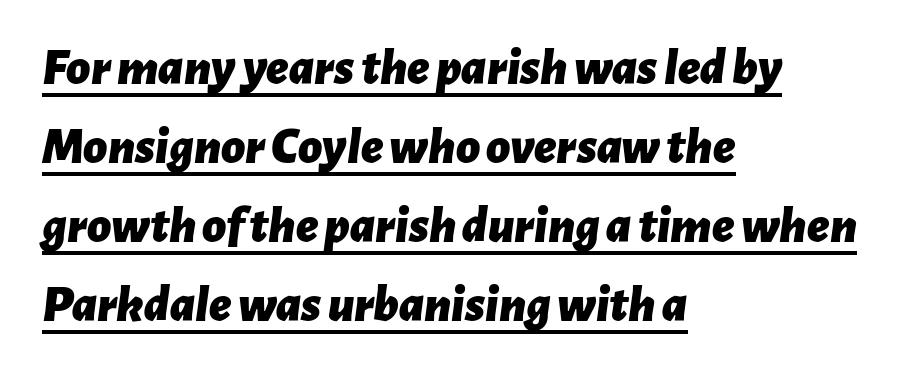
{"italic": "yes", "lean": "right", "slant_degrees": 7, "bold": "yes", "weight": "bold", "width": "normal", "stroke_contrast": "low", "x_height": "medium", "monospaced": "no", "underline": "yes", "align": "left", "line_spacing": "normal", "line_spacing_ratio": 1.52, "letter_spacing": "normal", "letter_spacing_em": 0.0, "glyph_px": 52}
